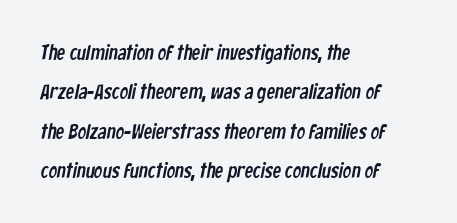
Just letters on the line, the space beneath them empty. Is the letter spacing exaggerated? No — it looks like the ordinary default. Casual observation: everything's shoved over to the left.
